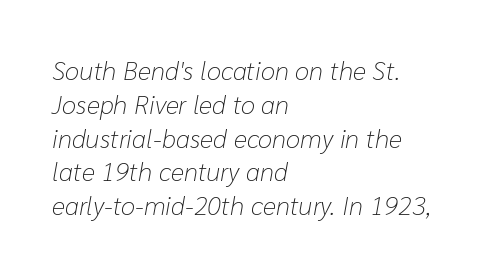
Tracking here is standard; glyphs follow each other at the usual distance. Summary of vertical rhythm: regular, with standard interline spacing. The words here are not underlined. There's an unmistakable incline to the writing here. Stroke thickness stays within the range of a standard reading face or lighter.
